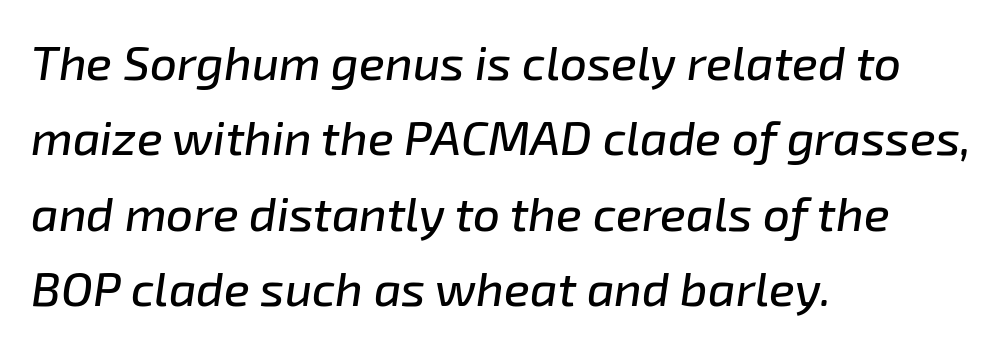
{"italic": "yes", "lean": "right", "slant_degrees": 8, "width": "normal", "stroke_contrast": "low", "x_height": "medium", "monospaced": "no", "underline": "no", "align": "left", "line_spacing": "normal", "line_spacing_ratio": 1.57, "letter_spacing": "normal", "letter_spacing_em": 0.0, "glyph_px": 48}
